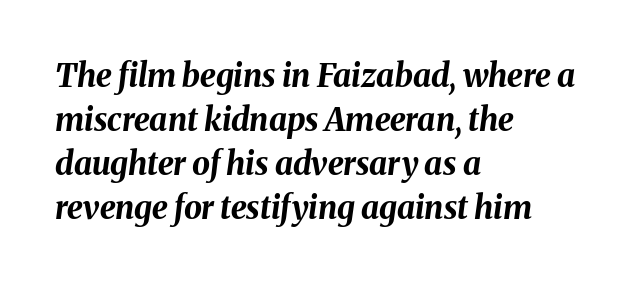
Q: Is the text bold? A: Yes.
Q: Is the text italic (slanted)? A: Yes, it leans right by about 8 degrees.
Q: Is the text underlined? A: No.
Q: How is the paragraph aligned? A: Left-aligned.
Q: Is the spacing between letters normal or unusually wide? A: Normal.
Q: Is the spacing between lines tight, normal or loose? A: Normal.
Q: Width (condensed, normal, or wide)? A: Normal.
Q: Stroke contrast? A: Medium.
Q: x-height? A: Medium.
Q: Monospaced? A: No.
